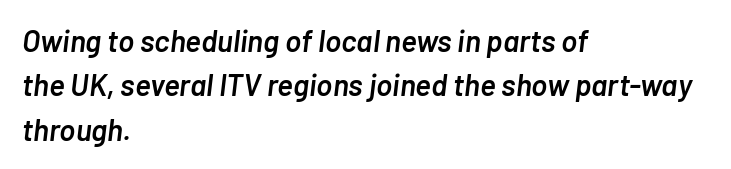
The image shows 30 px semibold type, italic (leaning right); set left-aligned, normal line spacing (1.48x), normal letter spacing, not underlined; low stroke contrast and a medium x-height.
